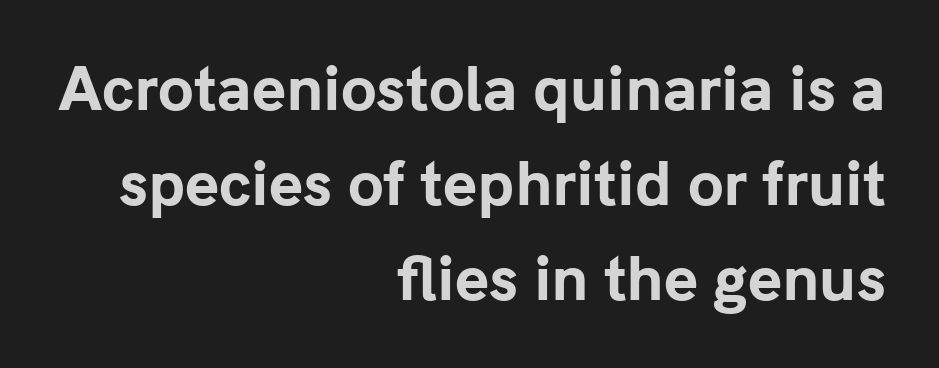
{"serif": "no", "italic": "no", "bold": "yes", "weight": "bold", "width": "normal", "stroke_contrast": "low", "x_height": "medium", "monospaced": "no", "underline": "no", "align": "right", "line_spacing": "normal", "line_spacing_ratio": 1.64, "letter_spacing": "normal", "letter_spacing_em": 0.0, "glyph_px": 58}
